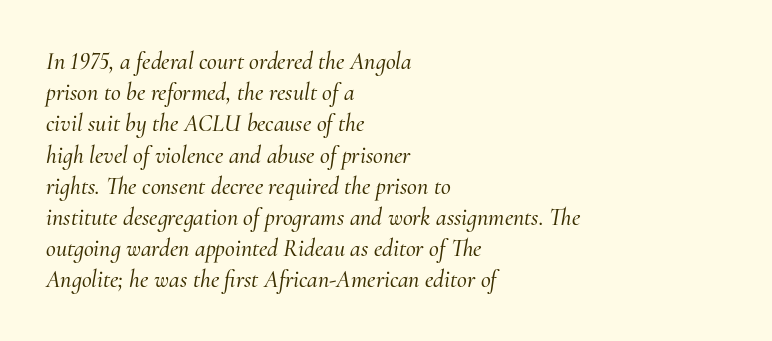
The image shows 24 px text type, italic (leaning right); set left-aligned, normal line spacing (1.3x), normal letter spacing, not underlined.
